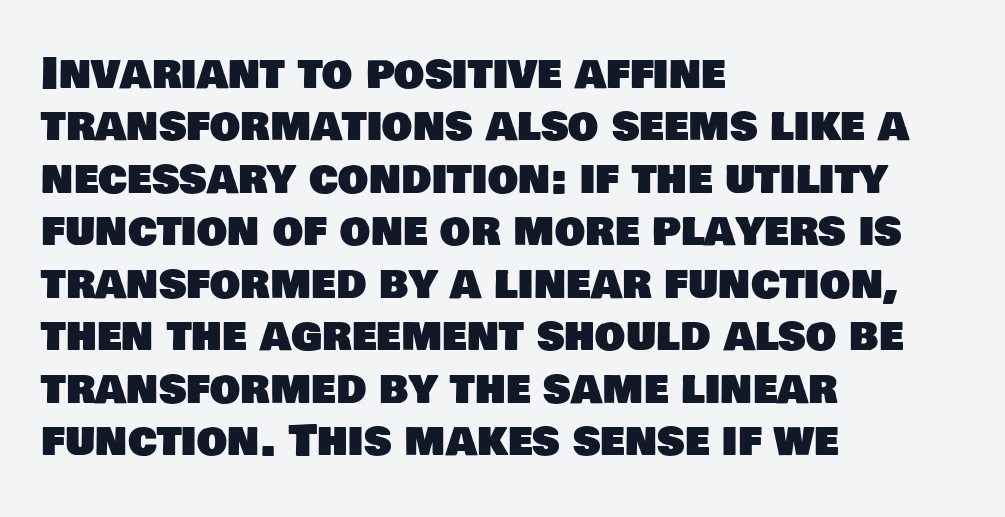
The image shows 43 px sans-serif type; set left-aligned, line spacing 1.22x, normal letter spacing, not underlined; low stroke contrast and a large x-height.
